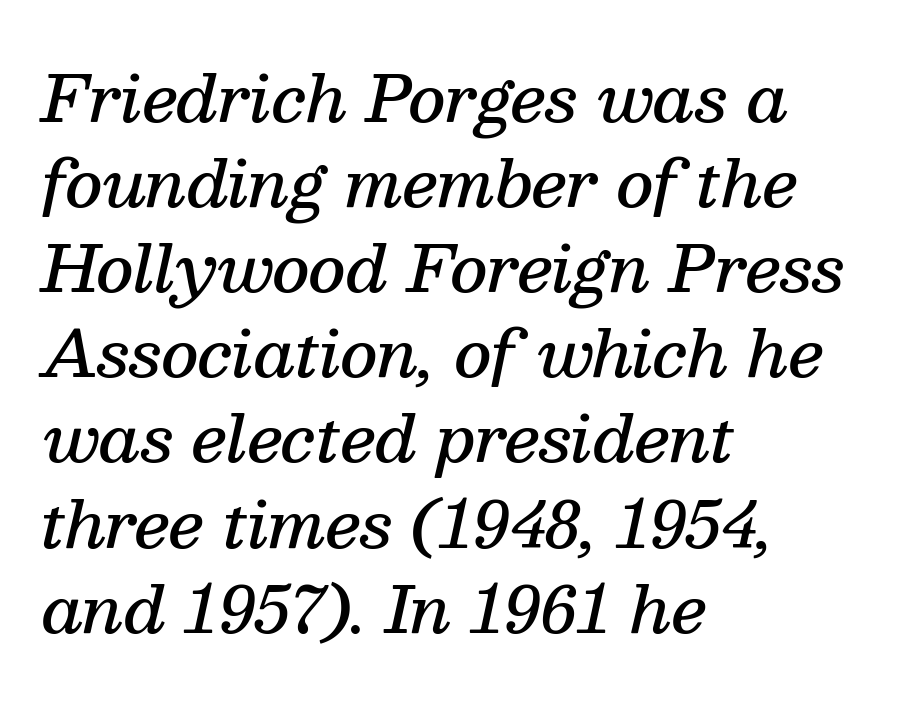
Proportional: the letters do not fall into vertical columns. Check the space under the baseline: it is left empty. When letters slant like this, we call the style italic. Summary of weight: moderately heavy, a semibold. The compositor pushed each line to the left boundary. The block of text has a typical density, with ordinary space between rows.
